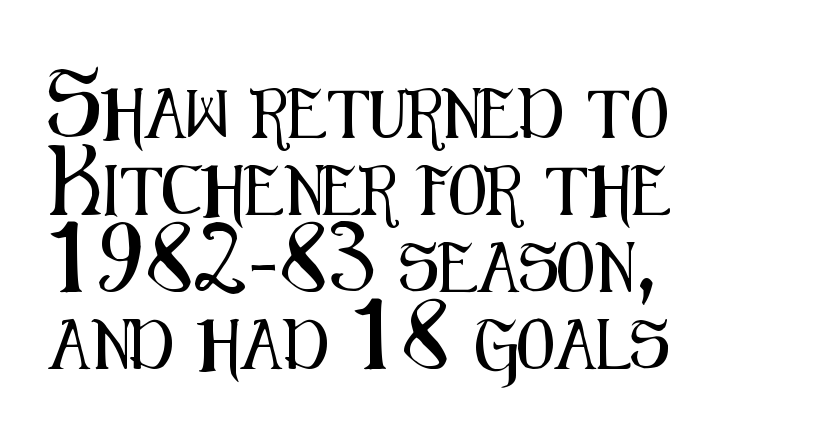
{"italic": "no", "width": "condensed", "stroke_contrast": "medium", "x_height": "medium", "monospaced": "no", "underline": "no", "align": "left", "line_spacing": "normal", "line_spacing_ratio": 1.57, "letter_spacing": "normal", "letter_spacing_em": 0.0, "glyph_px": 49}
